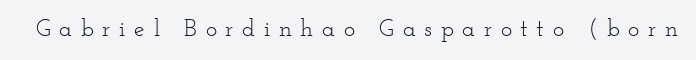
Q: Is the text bold? A: No.
Q: Is the text italic (slanted)? A: No, it is upright.
Q: Is the text underlined? A: No.
Q: Is the spacing between letters normal or unusually wide? A: Unusually wide.
